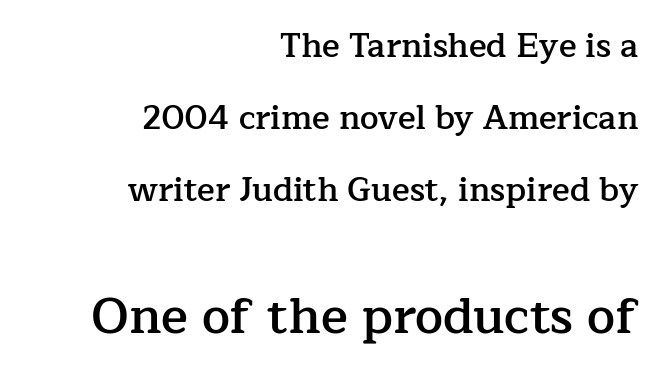
{"serif": "yes", "italic": "no", "bold": "semi", "weight": "semibold", "width": "normal", "stroke_contrast": "low", "x_height": "medium", "monospaced": "no", "underline": "no", "align": "right", "line_spacing": "loose", "line_spacing_ratio": 2.18, "letter_spacing": "normal", "letter_spacing_em": 0.0, "larger_block": "second", "size_ratio": 1.52, "glyph_px": 50}
